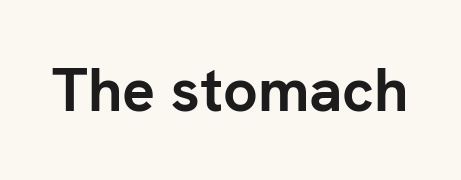
The image shows 61 px semibold sans-serif type, upright; set normal letter spacing, not underlined; low stroke contrast and a medium x-height.
